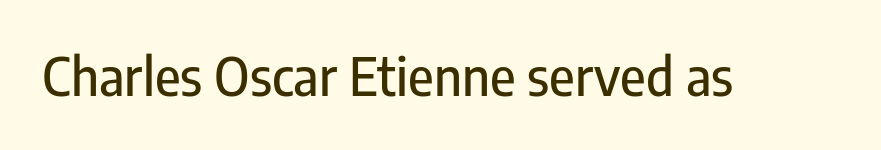
Nobody drew a line under any word here. Caption: standard tracking, unaltered. Font category for this specimen: sans-serif. The specimen reads as upright at a glance. The passage shown is typed in a proportional face where columns would drift.
